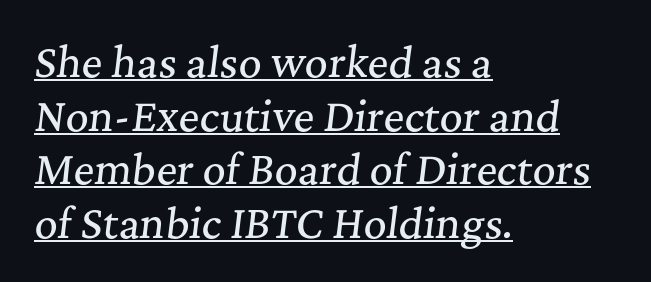
The type is set solid horizontally, with unmodified tracking. All the whitespace from short lines collects on the right. The letters carry serifs — small finishing strokes at the ends of their stems. Evenly set lines give the paragraph a standard silhouette.
